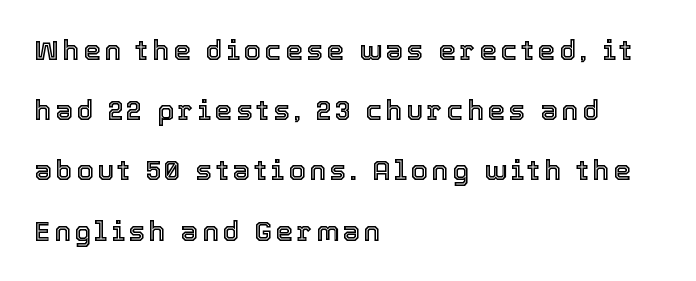
Q: Is the text italic (slanted)? A: No, it is upright.
Q: Is the text underlined? A: No.
Q: How is the paragraph aligned? A: Left-aligned.
Q: Is the spacing between lines tight, normal or loose? A: Loose.
Q: Width (condensed, normal, or wide)? A: Normal.
Q: x-height? A: Medium.
Q: Monospaced? A: No.
